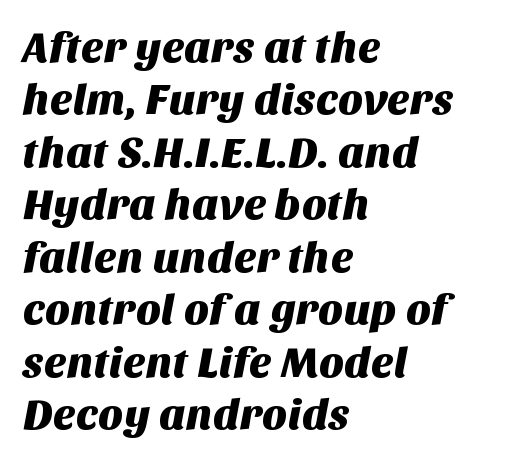
Here the glyphs are tracked normally, forming tight word shapes. Does the copy run flush right? No — it runs flush left. Nope, no serifs anywhere on these letters. Looks like regular typesetting: each glyph gets only the width it needs.
